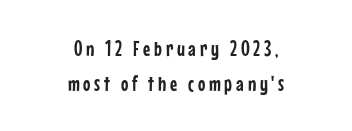
The image shows 22 px text type, upright; set centered, normal line spacing (1.57x), not underlined.
